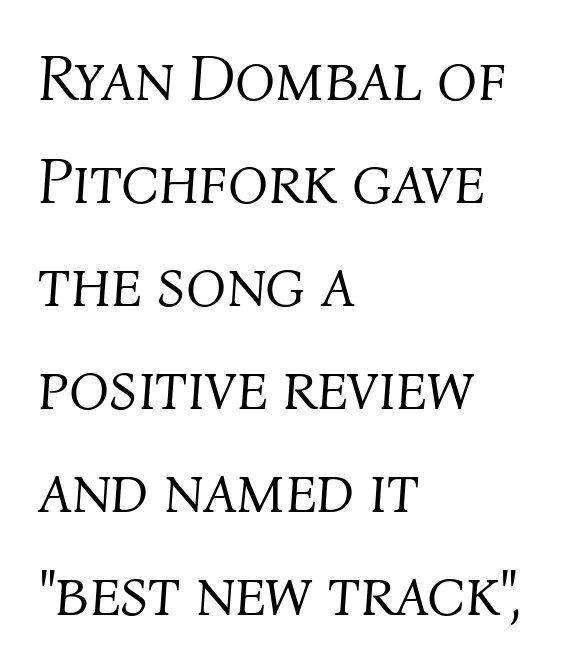
Q: Is the text bold? A: No.
Q: Is the text italic (slanted)? A: Yes, it leans right by about 4 degrees.
Q: Is the text underlined? A: No.
Q: How is the paragraph aligned? A: Left-aligned.
Q: Is the spacing between letters normal or unusually wide? A: Normal.
Q: Is the spacing between lines tight, normal or loose? A: Normal.
Q: Width (condensed, normal, or wide)? A: Normal.
Q: Stroke contrast? A: Medium.
Q: x-height? A: Medium.
Q: Monospaced? A: No.
